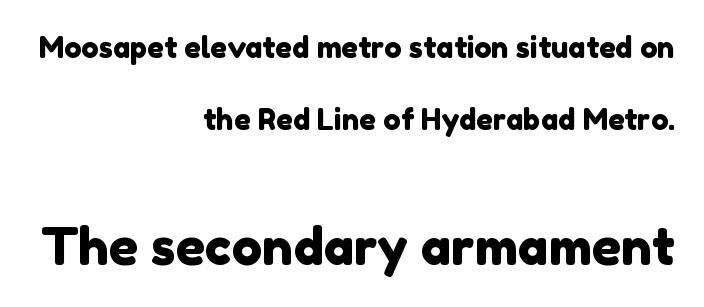
Q: Is the typeface a serif or a sans-serif typeface? A: Sans-serif.
Q: Is the text underlined? A: No.
Q: How is the paragraph aligned? A: Right-aligned.
Q: Is the spacing between letters normal or unusually wide? A: Normal.
Q: Is the spacing between lines tight, normal or loose? A: Loose.
Q: Which block of text is set in a larger size, the first (top) or the second (bottom)? A: The second (bottom) one.
Q: Width (condensed, normal, or wide)? A: Normal.
Q: Stroke contrast? A: Low.
Q: x-height? A: Medium.
Q: Monospaced? A: No.
